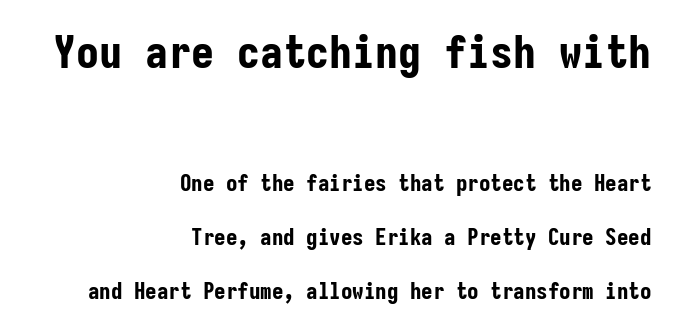
{"serif": "no", "italic": "no", "bold": "yes", "weight": "bold", "width": "condensed", "stroke_contrast": "low", "x_height": "medium", "monospaced": "yes", "underline": "no", "align": "right", "line_spacing": "loose", "line_spacing_ratio": 2.35, "letter_spacing": "normal", "letter_spacing_em": 0.0, "larger_block": "first", "size_ratio": 2.0, "glyph_px": 46}
